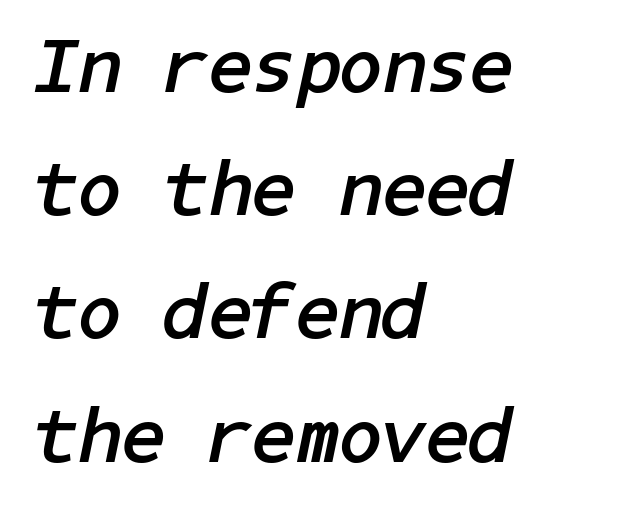
The image shows 79 px semibold type, italic (leaning right); set left-aligned, normal line spacing (1.56x), normal letter spacing, not underlined; low stroke contrast and a medium x-height.
